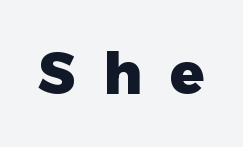
Q: Is the text bold? A: Yes.
Q: Is the text italic (slanted)? A: No, it is upright.
Q: Is the typeface a serif or a sans-serif typeface? A: Sans-serif.
Q: Is the text underlined? A: No.
Q: Is the spacing between letters normal or unusually wide? A: Unusually wide.
Q: Width (condensed, normal, or wide)? A: Normal.
Q: Stroke contrast? A: Low.
Q: x-height? A: Medium.
Q: Monospaced? A: No.
